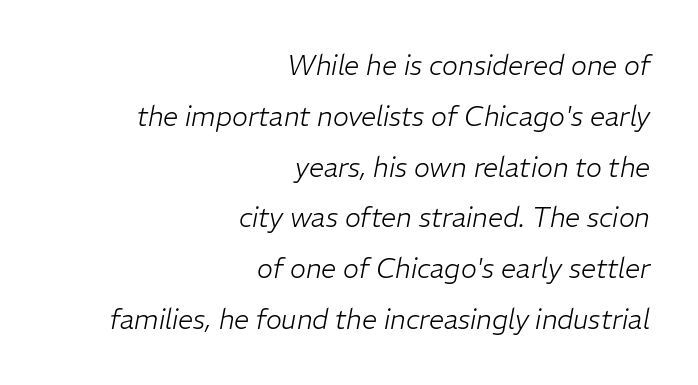
Glyph-to-glyph distance matches everyday printed text. Visually the block forms a straight wall on the right and a jagged coastline on the left. Style check: oblique. Weight: not bold — regular or lighter. Any mark beneath the type? The region is blank.
